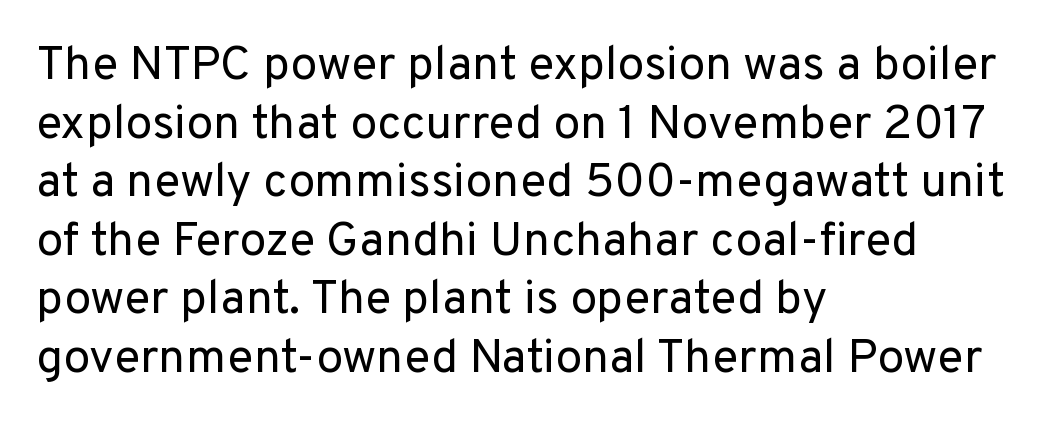
{"serif": "no", "italic": "no", "bold": "no", "weight": "regular", "width": "normal", "stroke_contrast": "low", "x_height": "medium", "monospaced": "no", "underline": "no", "align": "left", "line_spacing_ratio": 1.22, "letter_spacing": "normal", "letter_spacing_em": 0.0, "glyph_px": 48}
